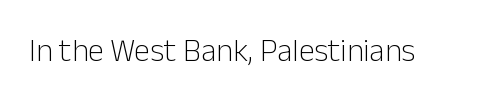
The face used here is a sans, in the tradition of grotesques and geometrics. These lines are rendered in a variable-pitch font. This rendering features lettering with no underline. Standard letterfit; no display-style spreading of the glyphs. The passage shown is not bold in any degree.
